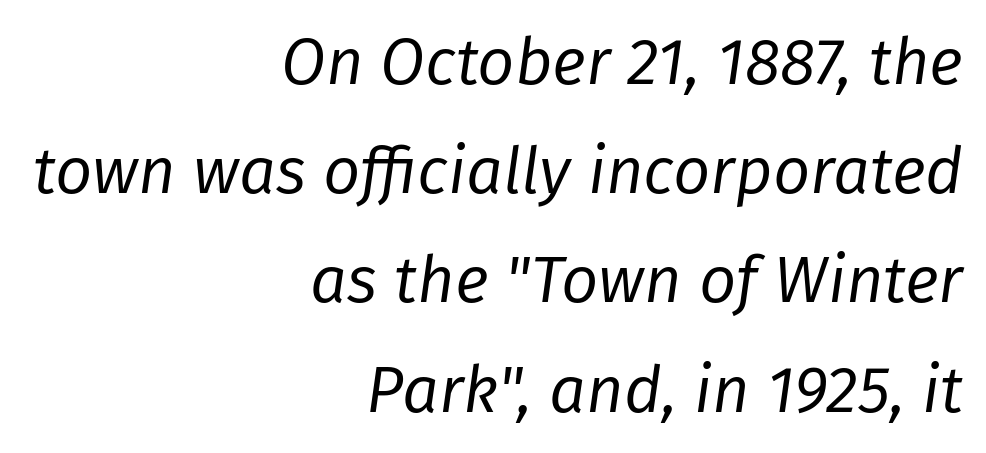
The typography opts for an oblique posture over an upright one. Where is the straight margin? On the right. Is the letter spacing exaggerated? No — it looks like the ordinary default. Underlining? Definitely not there. Note the varied advance widths — an 'i' is clearly narrower than an 'm'.
